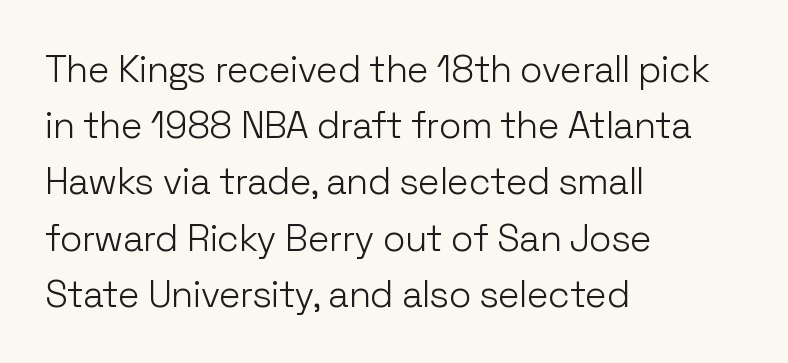
Q: Is the text bold? A: No.
Q: Is the text italic (slanted)? A: No, it is upright.
Q: Is the typeface a serif or a sans-serif typeface? A: Sans-serif.
Q: Is the text underlined? A: No.
Q: How is the paragraph aligned? A: Left-aligned.
Q: Is the spacing between letters normal or unusually wide? A: Normal.
Q: Is the spacing between lines tight, normal or loose? A: Normal.
Q: Width (condensed, normal, or wide)? A: Normal.
Q: Stroke contrast? A: Low.
Q: x-height? A: Medium.
Q: Monospaced? A: No.
